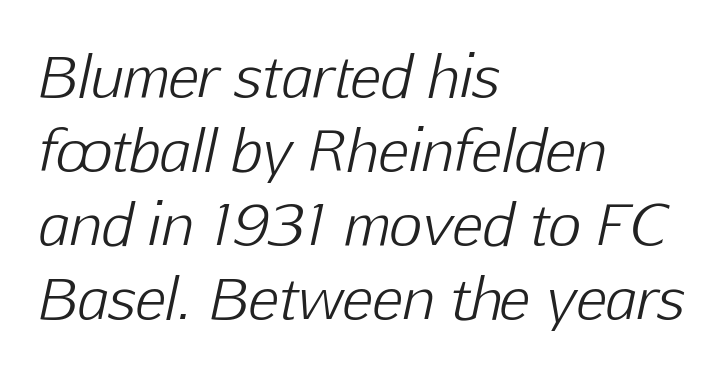
The area under the type is left untouched. Vertically, the passage feels balanced, rows spaced as you'd expect. In CSS terms this would be text-align: left. Proportional: the letters do not fall into vertical columns. How are the letters spaced? Ordinarily, with no added tracking. Style check: oblique.
